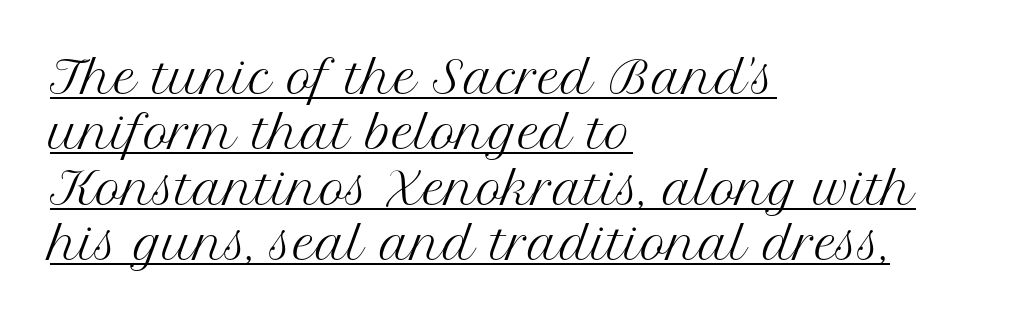
The image shows 44 px regular-weight serif type; set left-aligned, normal line spacing (1.26x), normal letter spacing, underlined; medium stroke contrast and a medium x-height.
